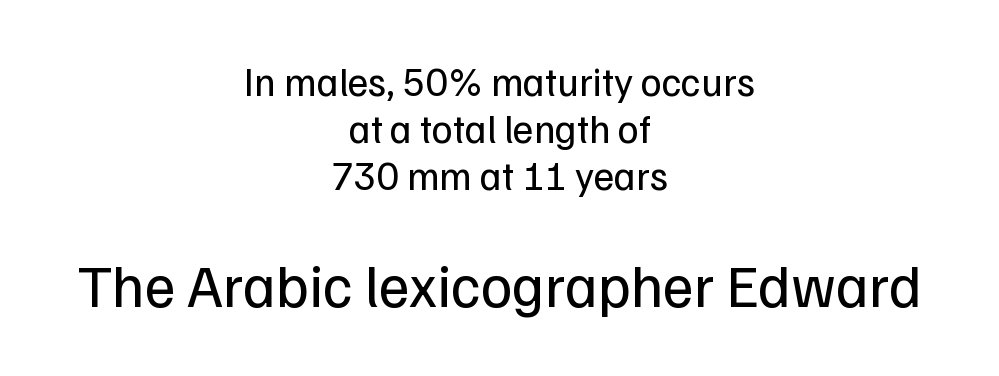
{"serif": "no", "italic": "no", "bold": "no", "weight": "regular", "width": "normal", "stroke_contrast": "low", "x_height": "medium", "monospaced": "no", "underline": "no", "align": "center", "line_spacing_ratio": 1.18, "letter_spacing": "normal", "letter_spacing_em": 0.0, "larger_block": "second", "size_ratio": 1.5, "glyph_px": 60}
